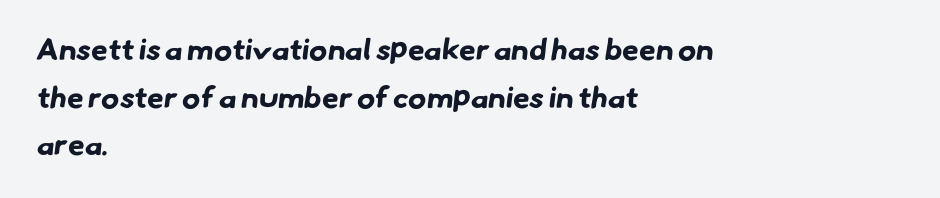
The image shows 30 px bold sans-serif type; set left-aligned, normal line spacing (1.59x), normal letter spacing, not underlined; low stroke contrast and a small x-height.
